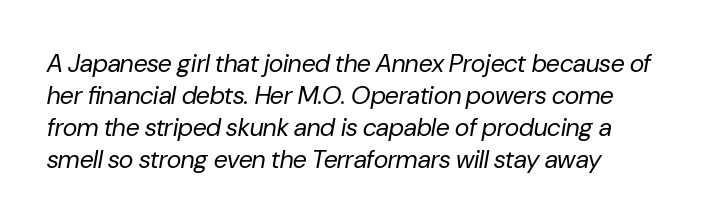
Underline: absent. There's an unmistakable incline to the writing here. The typesetting does not lean heavy: it is not bold. Summary of vertical rhythm: regular, with standard interline spacing.
